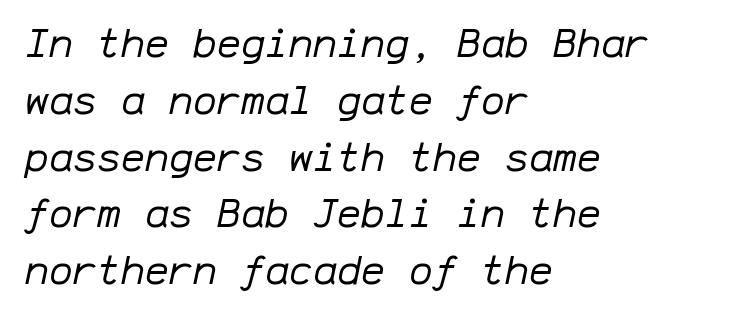
A typesetter would call this zero additional tracking. Spacing verdict: monospaced, one width for all characters. The whole block is typeset with a tilt. Rows of type keep a routine distance in the vertical direction.
